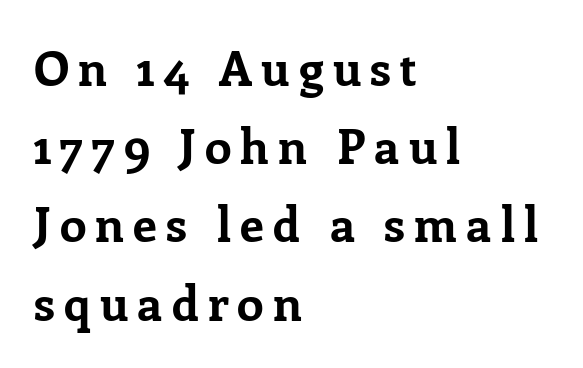
The image shows 48 px bold serif type, upright; set left-aligned, normal line spacing (1.63x), not underlined; low stroke contrast and a medium x-height.
